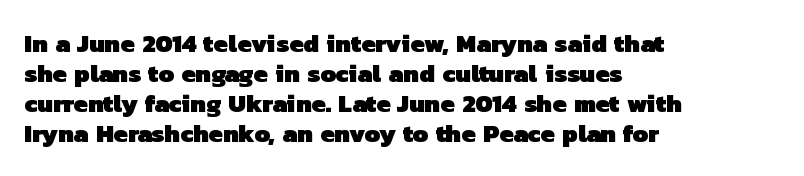
{"bold": "yes", "underline": "no", "align": "left", "line_spacing_ratio": 1.2, "letter_spacing": "normal", "letter_spacing_em": 0.0, "glyph_px": 25}
